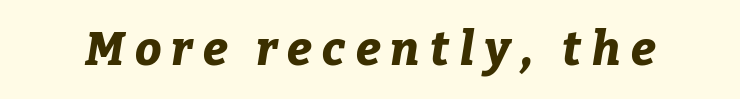
The image shows 47 px bold type, italic (leaning right); set unusually wide letter spacing (+0.22 em), not underlined; low stroke contrast and a medium x-height.
